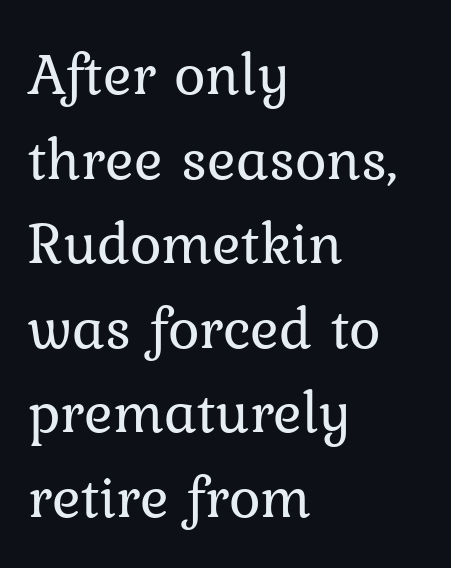
{"serif": "yes", "italic": "no", "bold": "no", "weight": "regular", "width": "normal", "stroke_contrast": "low", "x_height": "medium", "monospaced": "no", "underline": "no", "align": "left", "line_spacing": "normal", "line_spacing_ratio": 1.41, "letter_spacing": "normal", "letter_spacing_em": 0.0, "glyph_px": 60}
